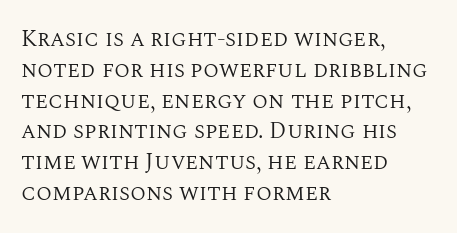
The image shows 23 px text type, upright; set left-aligned, normal line spacing (1.34x), normal letter spacing, not underlined.
